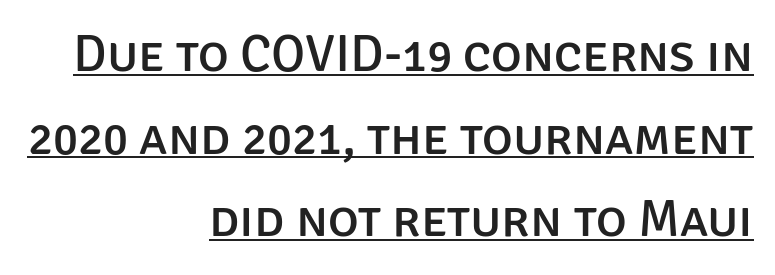
The image shows 52 px sans-serif type, upright; set right-aligned, normal line spacing (1.59x), normal letter spacing, underlined; low stroke contrast and a large x-height.
